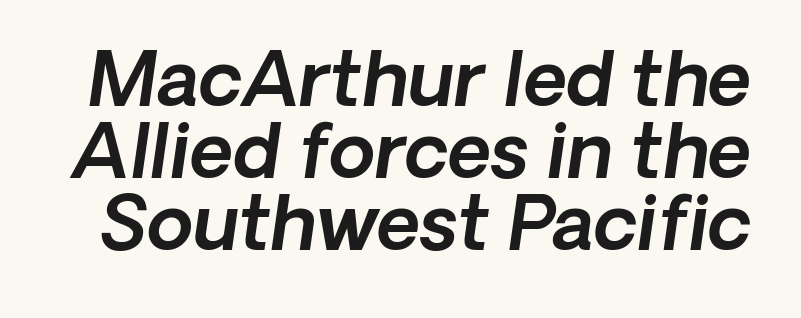
Q: Is the text italic (slanted)? A: Yes, it leans right by about 8 degrees.
Q: Is the text underlined? A: No.
Q: Is the spacing between letters normal or unusually wide? A: Normal.
Q: Is the spacing between lines tight, normal or loose? A: Tight.
Q: Width (condensed, normal, or wide)? A: Normal.
Q: x-height? A: Medium.
Q: Monospaced? A: No.
